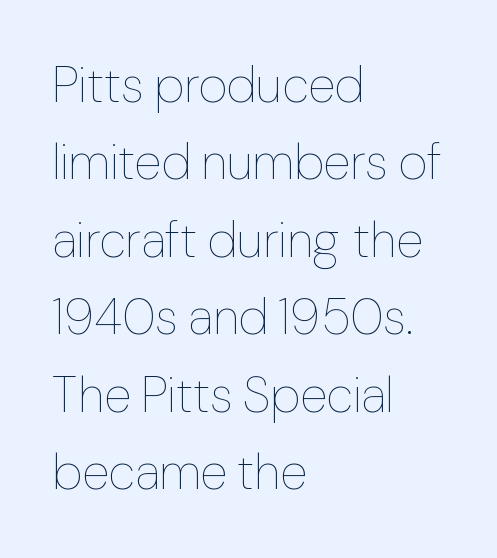
The image shows 50 px thin type, upright; set left-aligned, normal line spacing (1.55x), normal letter spacing, not underlined; low stroke contrast and a medium x-height.
